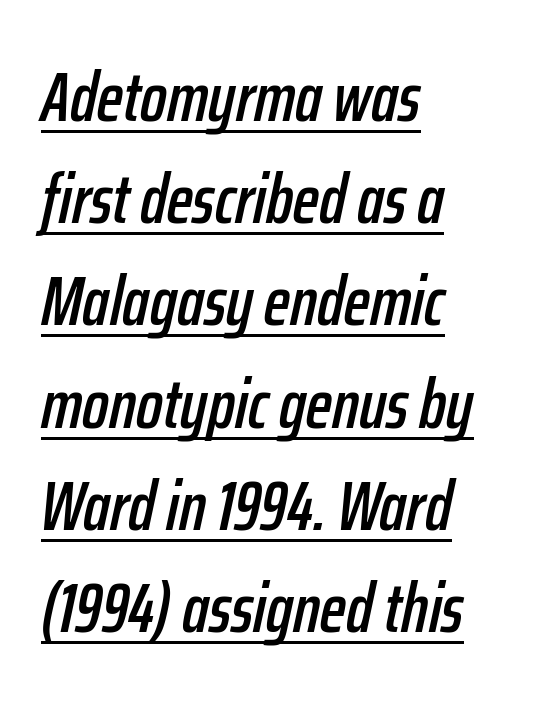
The image shows 70 px condensed type, italic (leaning right); set left-aligned, normal line spacing (1.46x), normal letter spacing, underlined; low stroke contrast and a medium x-height.
